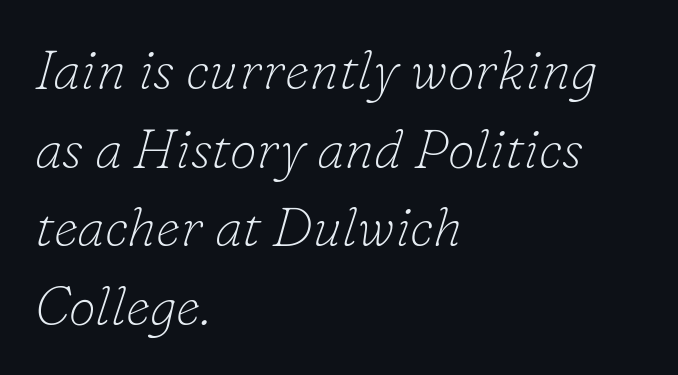
Q: Is the text bold? A: No.
Q: Is the text italic (slanted)? A: Yes, it leans right by about 16 degrees.
Q: Is the typeface a serif or a sans-serif typeface? A: Serif.
Q: Is the text underlined? A: No.
Q: How is the paragraph aligned? A: Left-aligned.
Q: Is the spacing between letters normal or unusually wide? A: Normal.
Q: Is the spacing between lines tight, normal or loose? A: Normal.
Q: Width (condensed, normal, or wide)? A: Normal.
Q: Stroke contrast? A: Low.
Q: x-height? A: Small.
Q: Monospaced? A: No.
